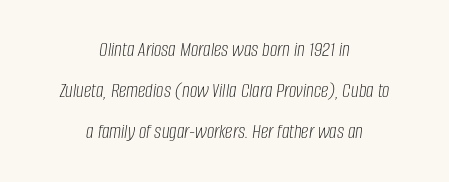
{"italic": "yes", "lean": "right", "slant_degrees": 8, "bold": "no", "underline": "no", "align": "center", "line_spacing": "loose", "line_spacing_ratio": 1.95, "letter_spacing": "normal", "letter_spacing_em": 0.0, "glyph_px": 21}
